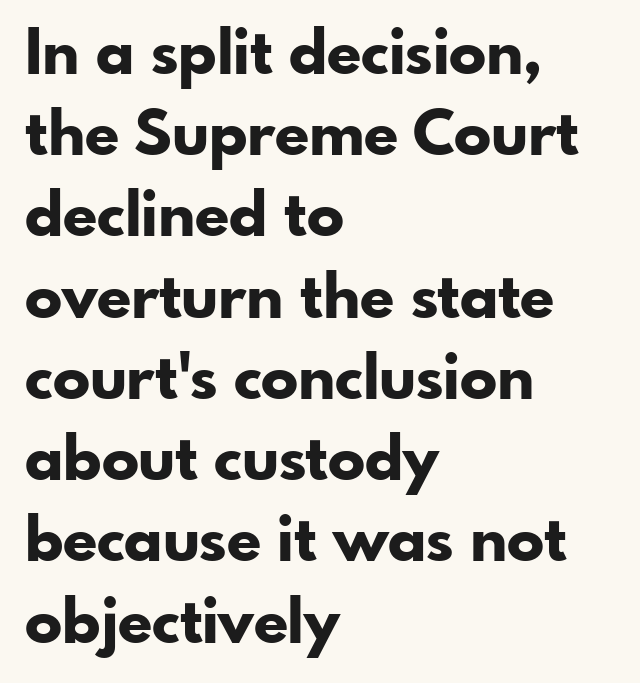
{"serif": "no", "italic": "no", "bold": "yes", "weight": "bold", "width": "normal", "stroke_contrast": "low", "x_height": "small", "monospaced": "no", "underline": "no", "align": "left", "line_spacing": "normal", "line_spacing_ratio": 1.31, "letter_spacing": "normal", "letter_spacing_em": 0.0, "glyph_px": 62}
